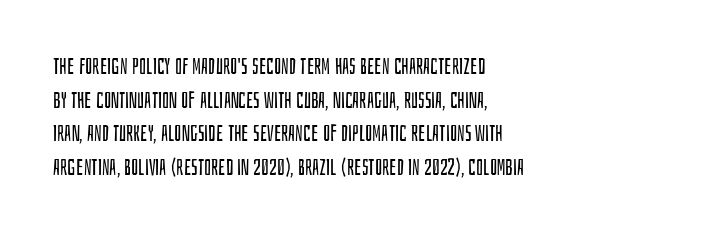
What stands out about the letter spacing? Nothing — it is the standard amount. Type without underlining. You can tell it's not italic because the verticals are truly vertical. Is there much room between lines? A standard amount, neither cramped nor airy.
